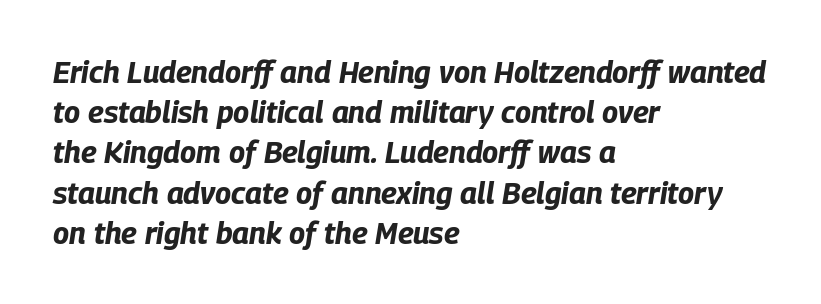
{"italic": "yes", "lean": "right", "slant_degrees": 9, "bold": "yes", "weight": "bold", "width": "condensed", "stroke_contrast": "low", "x_height": "large", "monospaced": "no", "underline": "no", "align": "left", "line_spacing": "normal", "line_spacing_ratio": 1.34, "letter_spacing": "normal", "letter_spacing_em": 0.0, "glyph_px": 30}
